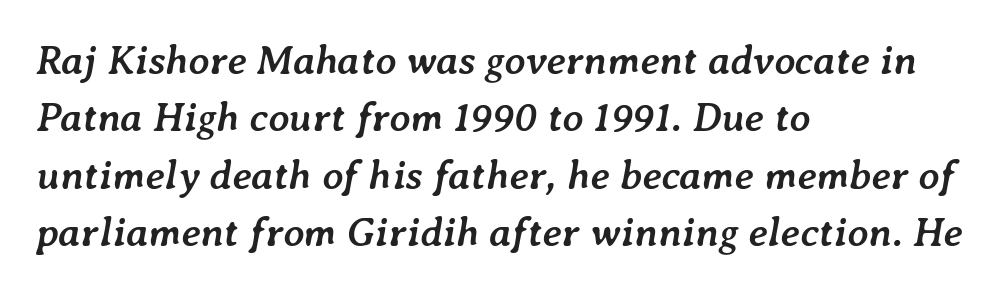
{"italic": "yes", "lean": "right", "slant_degrees": 7, "bold": "yes", "weight": "semibold", "width": "normal", "stroke_contrast": "low", "x_height": "medium", "monospaced": "no", "underline": "no", "align": "left", "line_spacing": "normal", "line_spacing_ratio": 1.4, "letter_spacing": "normal", "letter_spacing_em": 0.0, "glyph_px": 41}
